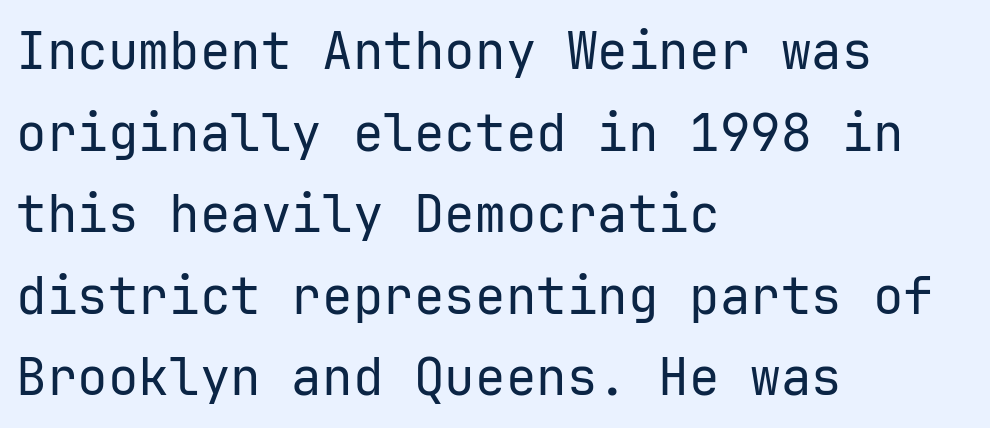
Q: Is the text bold? A: No.
Q: Is the text italic (slanted)? A: No, it is upright.
Q: Is the typeface a serif or a sans-serif typeface? A: Sans-serif.
Q: Is the text underlined? A: No.
Q: How is the paragraph aligned? A: Left-aligned.
Q: Is the spacing between letters normal or unusually wide? A: Normal.
Q: Is the spacing between lines tight, normal or loose? A: Normal.
Q: Width (condensed, normal, or wide)? A: Normal.
Q: Stroke contrast? A: Low.
Q: x-height? A: Medium.
Q: Monospaced? A: Yes.
